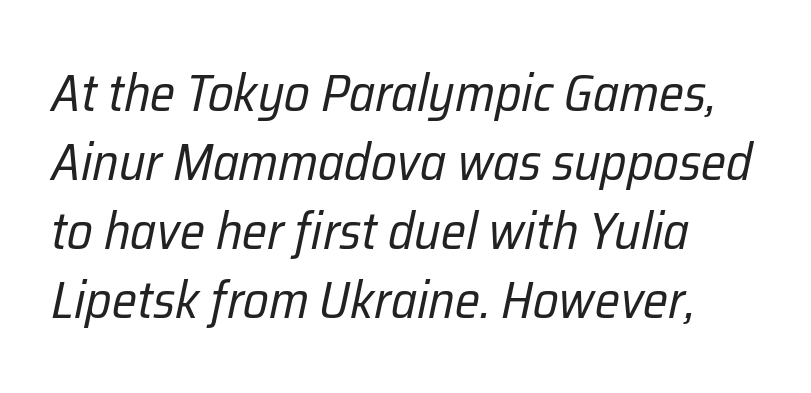
Q: Is the text bold? A: No.
Q: Is the text italic (slanted)? A: Yes, it leans right by about 12 degrees.
Q: Is the text underlined? A: No.
Q: Is the spacing between letters normal or unusually wide? A: Normal.
Q: Is the spacing between lines tight, normal or loose? A: Normal.
Q: Width (condensed, normal, or wide)? A: Condensed.
Q: Stroke contrast? A: Low.
Q: x-height? A: Medium.
Q: Monospaced? A: No.
